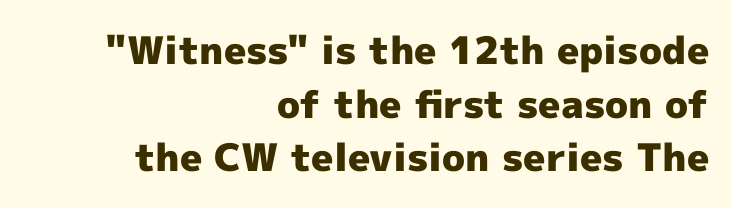
{"serif": "no", "italic": "no", "bold": "yes", "weight": "heavy", "width": "normal", "x_height": "medium", "monospaced": "no", "underline": "no", "align": "right", "line_spacing": "normal", "line_spacing_ratio": 1.41, "letter_spacing": "normal", "letter_spacing_em": 0.0, "glyph_px": 38}
